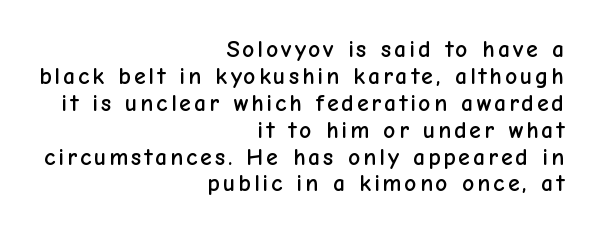
Q: Is the text italic (slanted)? A: No, it is upright.
Q: Is the text underlined? A: No.
Q: How is the paragraph aligned? A: Right-aligned.
Q: Is the spacing between lines tight, normal or loose? A: Tight.
